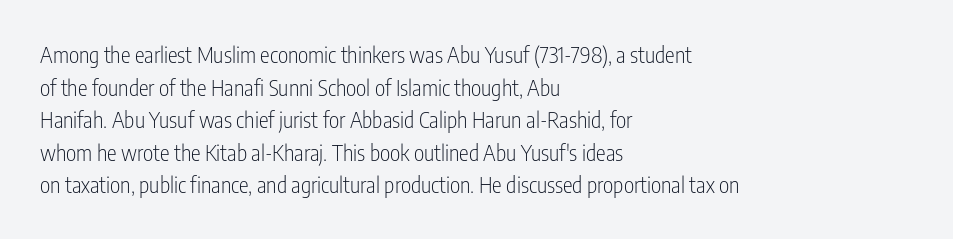
The image shows 22 px text type, upright; set left-aligned, normal line spacing (1.48x), normal letter spacing, not underlined.
